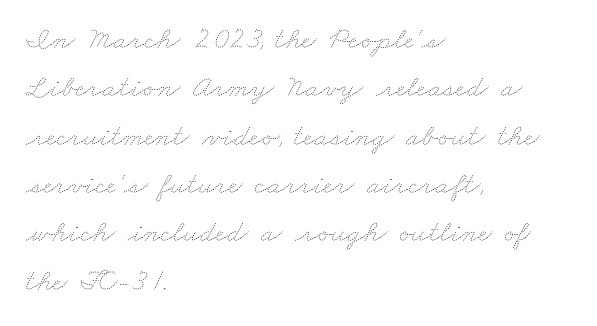
{"bold": "no", "weight": "thin", "width": "wide", "stroke_contrast": "low", "x_height": "small", "monospaced": "no", "underline": "no", "align": "left", "line_spacing": "normal", "line_spacing_ratio": 1.56, "letter_spacing": "normal", "letter_spacing_em": 0.0, "glyph_px": 31}
